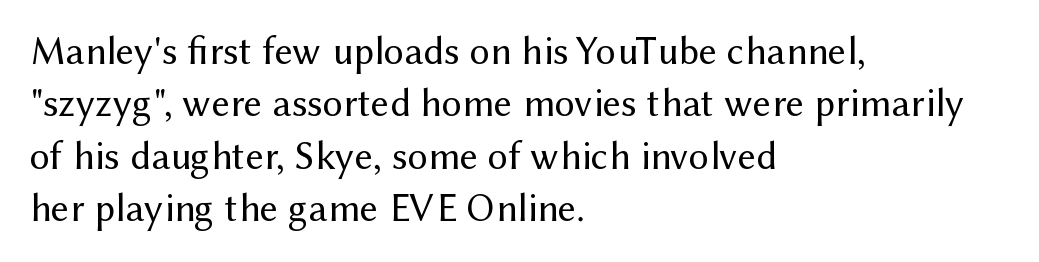
What stands out about the letter spacing? Nothing — it is the standard amount. No extra ink here — the face is not bold. These lines stack with their left ends in a neat column. The designer left line spacing at the default. The passage shown is not underscored anywhere.
